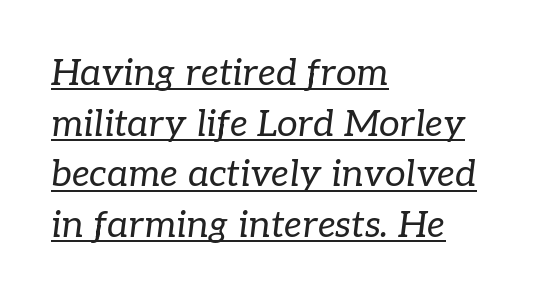
If you drew a line through each stem, it would be angled. Reading down the block, your eye returns to a fixed left position each line. No extra tracking has been applied to these lines. Think standard paragraph weight, or any step lighter than that. One glance says typical: line gaps are just what's usual. This is underlined copy, the kind a proofreader might mark for attention.
